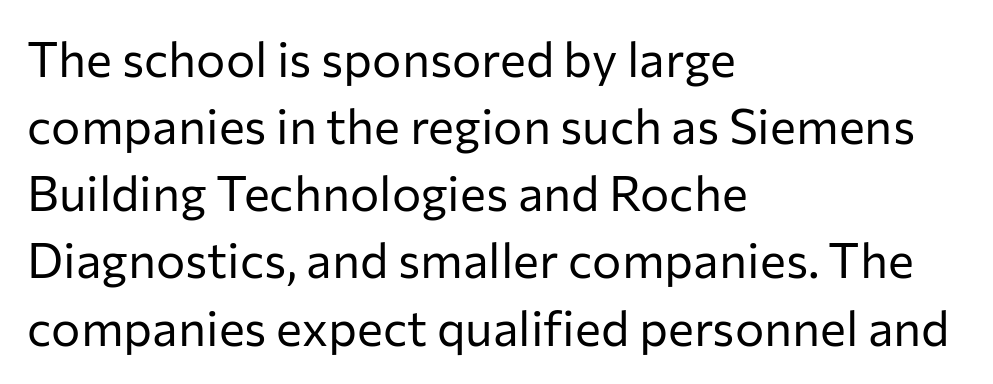
These lines are rendered in a variable-pitch font. The rows are spaced the way most documents space them. Is the letter spacing exaggerated? No — it looks like the ordinary default. The font is comparable to plain body text, perhaps lighter.
